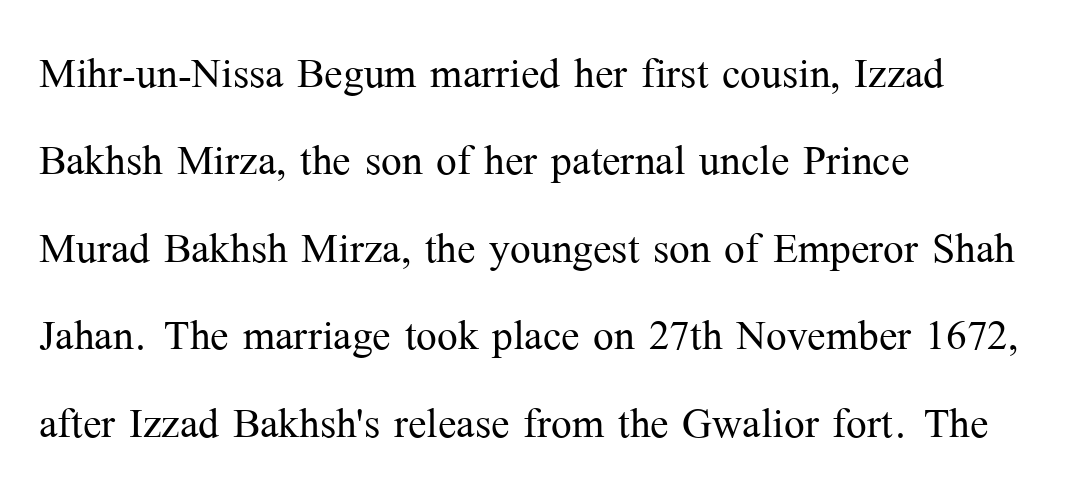
Q: Is the text bold? A: No.
Q: Is the text italic (slanted)? A: No, it is upright.
Q: Is the typeface a serif or a sans-serif typeface? A: Serif.
Q: Is the text underlined? A: No.
Q: How is the paragraph aligned? A: Left-aligned.
Q: Is the spacing between letters normal or unusually wide? A: Normal.
Q: Is the spacing between lines tight, normal or loose? A: Normal.
Q: Width (condensed, normal, or wide)? A: Normal.
Q: Stroke contrast? A: Medium.
Q: x-height? A: Medium.
Q: Monospaced? A: No.
